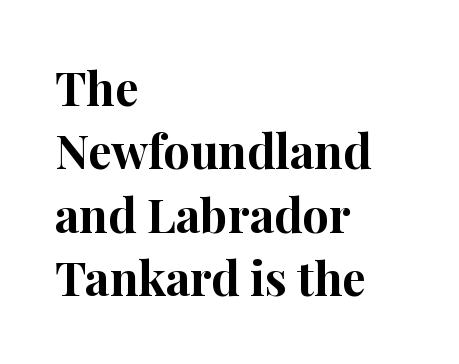
The image shows 47 px bold serif type, upright; set left-aligned, normal line spacing (1.35x), normal letter spacing, not underlined; high stroke contrast and a medium x-height.
